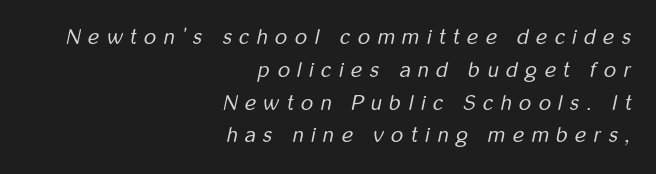
The image shows 21 px text type, italic (leaning right); set right-aligned, normal line spacing (1.56x), unusually wide letter spacing (+0.37 em), not underlined.
